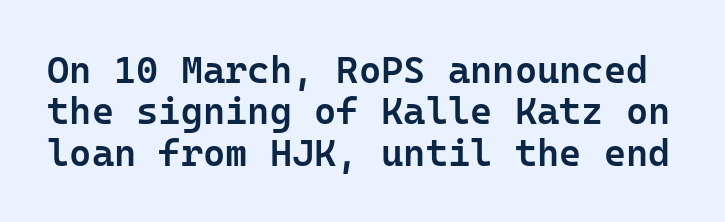
The image shows 38 px semibold sans-serif type, upright, monospaced; set tight line spacing (1.09x), normal letter spacing, not underlined; low stroke contrast and a medium x-height.
